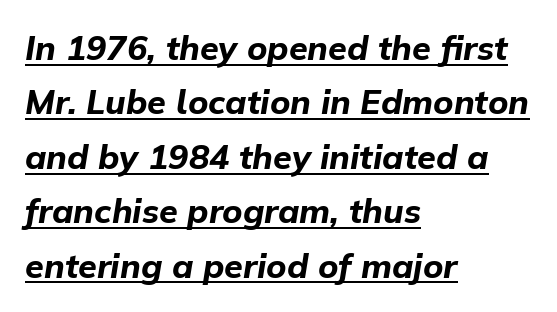
The image shows 34 px bold type, italic (leaning right); set left-aligned, normal line spacing (1.6x), normal letter spacing, underlined; low stroke contrast and a medium x-height.
